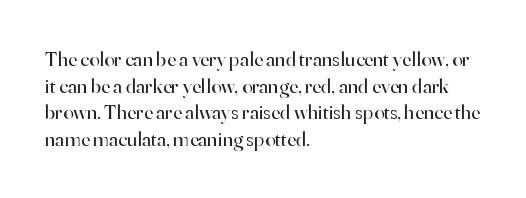
Q: Is the text bold? A: No.
Q: Is the text italic (slanted)? A: No, it is upright.
Q: Is the text underlined? A: No.
Q: How is the paragraph aligned? A: Left-aligned.
Q: Is the spacing between letters normal or unusually wide? A: Normal.
Q: Is the spacing between lines tight, normal or loose? A: Normal.
